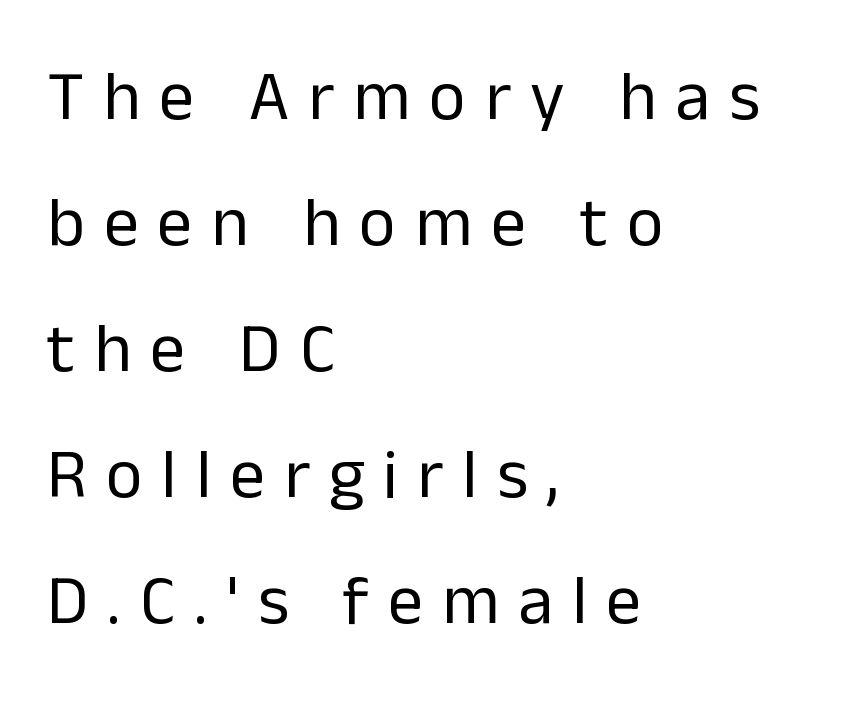
Q: Is the text bold? A: No.
Q: Is the text italic (slanted)? A: No, it is upright.
Q: Is the typeface a serif or a sans-serif typeface? A: Sans-serif.
Q: Is the text underlined? A: No.
Q: How is the paragraph aligned? A: Left-aligned.
Q: Is the spacing between letters normal or unusually wide? A: Unusually wide.
Q: Width (condensed, normal, or wide)? A: Normal.
Q: Stroke contrast? A: Low.
Q: x-height? A: Medium.
Q: Monospaced? A: No.
